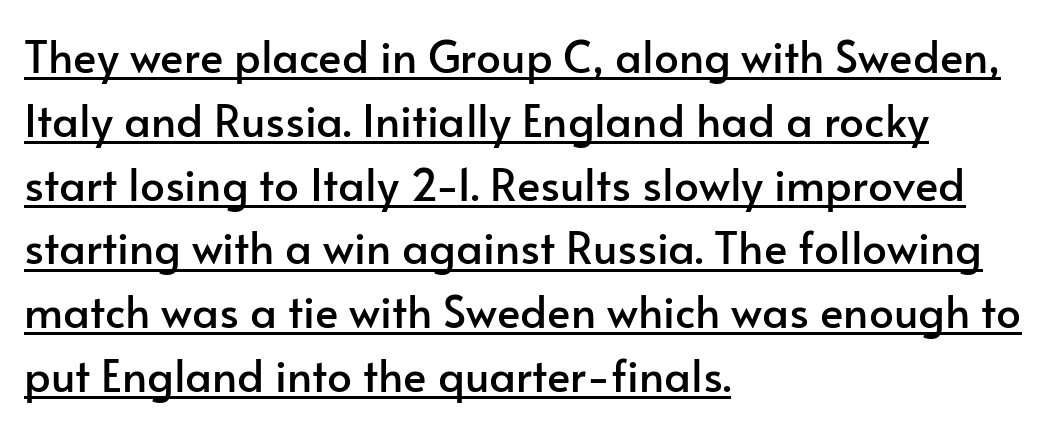
Short note: letters normally spaced. Left-aligned paragraph, ragged on the right. Upright lettering throughout. Does the type have serifs? No, each stem ends abruptly. Notice how a bar underscores the lettering throughout. Horizontal bands of white between lines are of average thickness.
